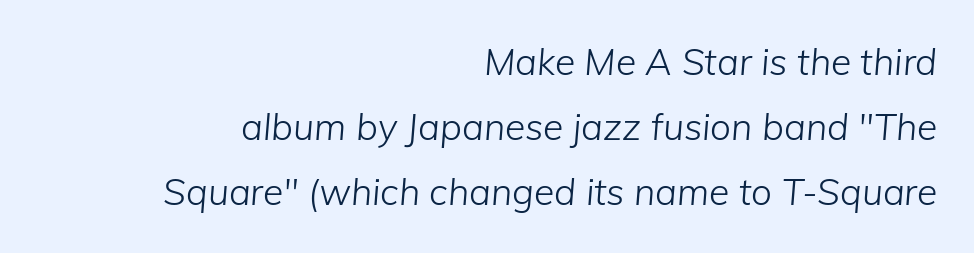
{"italic": "yes", "lean": "right", "slant_degrees": 5, "bold": "no", "weight": "light", "width": "normal", "stroke_contrast": "low", "x_height": "medium", "monospaced": "no", "underline": "no", "align": "right", "line_spacing_ratio": 1.76, "letter_spacing": "normal", "letter_spacing_em": 0.0, "glyph_px": 37}
